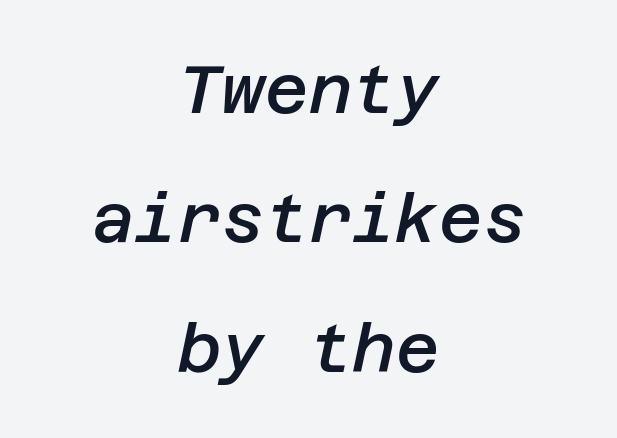
Q: Is the text bold? A: Semi-bold.
Q: Is the text italic (slanted)? A: Yes, it leans right by about 12 degrees.
Q: Is the text underlined? A: No.
Q: How is the paragraph aligned? A: Centered.
Q: Is the spacing between letters normal or unusually wide? A: Normal.
Q: Is the spacing between lines tight, normal or loose? A: Loose.
Q: Width (condensed, normal, or wide)? A: Normal.
Q: Stroke contrast? A: Low.
Q: x-height? A: Large.
